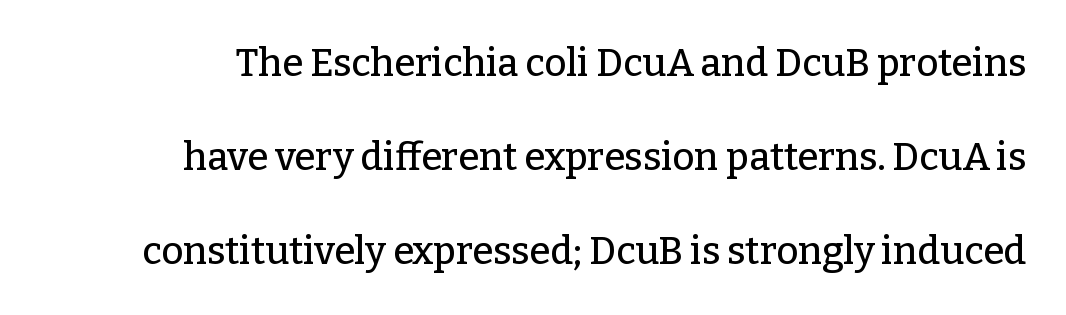
{"serif": "yes", "italic": "no", "width": "normal", "stroke_contrast": "low", "x_height": "medium", "monospaced": "no", "underline": "no", "line_spacing": "loose", "line_spacing_ratio": 2.47, "letter_spacing": "normal", "letter_spacing_em": 0.0, "glyph_px": 38}
